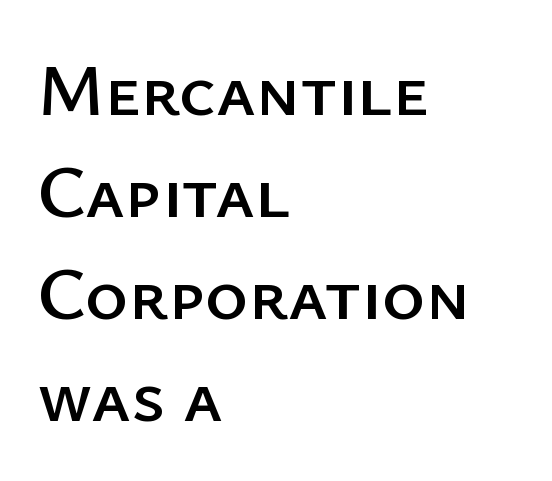
The image shows 74 px sans-serif type, upright; set left-aligned, normal line spacing (1.38x), normal letter spacing, not underlined; low stroke contrast and a medium x-height.
